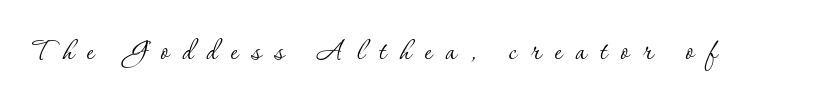
The image shows 36 px thin serif type; set unusually wide letter spacing (+0.38 em), not underlined; low stroke contrast and a small x-height.
